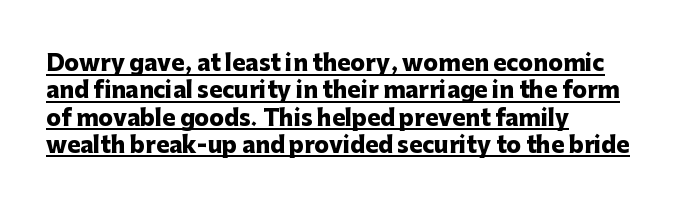
In terms of weight, the rendering is a true, heavy bold. This rendering uses left alignment, leaving the right contour irregular. The glyphs are accompanied by a horizontal stroke just below them. If you drew a line through each stem, it would be perfectly vertical. Honestly, the letter spacing is just normal — you wouldn't notice it.
